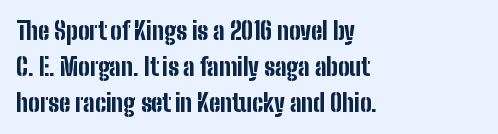
{"italic": "no", "bold": "yes", "underline": "no", "align": "left", "line_spacing": "normal", "line_spacing_ratio": 1.5, "letter_spacing": "normal", "letter_spacing_em": 0.0, "glyph_px": 24}
